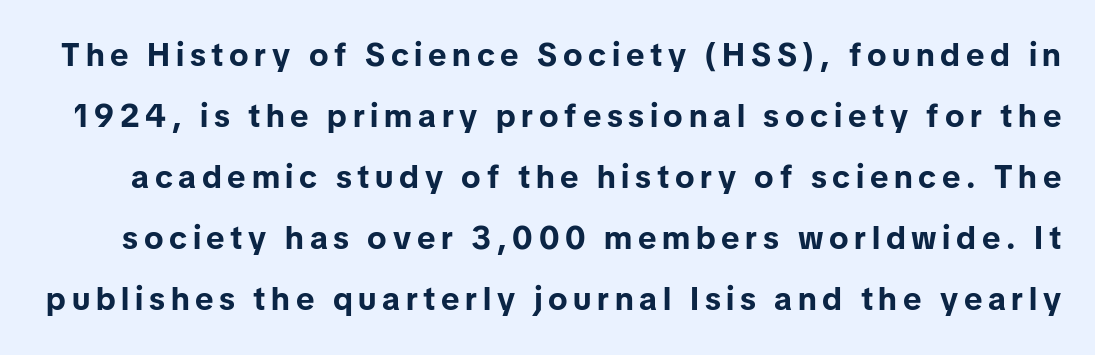
In terms of leading, this rendering errs on the spacious side. This is heavy type, rendered in bold. Letterform terminals end flat and unadorned throughout the passage. Character widths vary here, with narrow letters taking less room than wide ones. Rule under the text: the space is simply empty.
